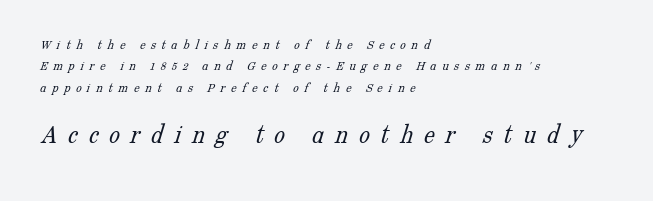
The face looks like a standard text weight, possibly lighter. Glyph-to-glyph distance is far greater than everyday printed text. Line starts are locked; line ends wander. Evenly set lines give the paragraph a standard silhouette.
